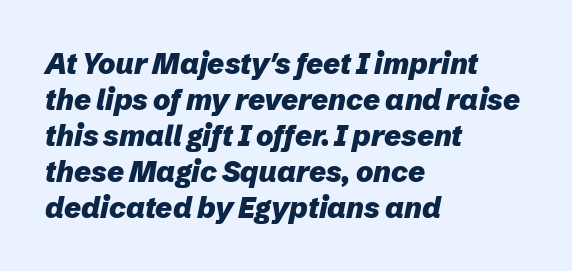
Q: Is the text bold? A: Yes.
Q: Is the text italic (slanted)? A: Yes, it leans right by about 12 degrees.
Q: Is the text underlined? A: No.
Q: How is the paragraph aligned? A: Left-aligned.
Q: Is the spacing between letters normal or unusually wide? A: Normal.
Q: Width (condensed, normal, or wide)? A: Normal.
Q: Stroke contrast? A: Low.
Q: x-height? A: Medium.
Q: Monospaced? A: No.
